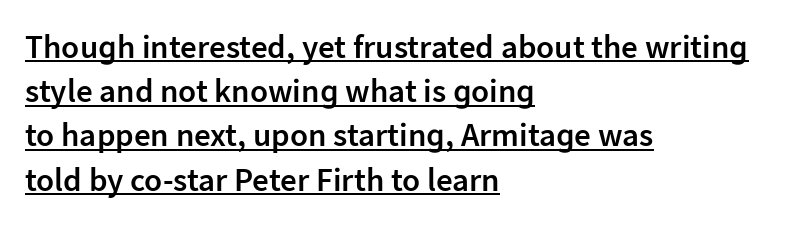
{"serif": "no", "italic": "no", "bold": "semi", "weight": "semibold", "width": "normal", "stroke_contrast": "low", "x_height": "medium", "monospaced": "no", "underline": "yes", "align": "left", "line_spacing": "normal", "line_spacing_ratio": 1.34, "letter_spacing": "normal", "letter_spacing_em": 0.0, "glyph_px": 33}
